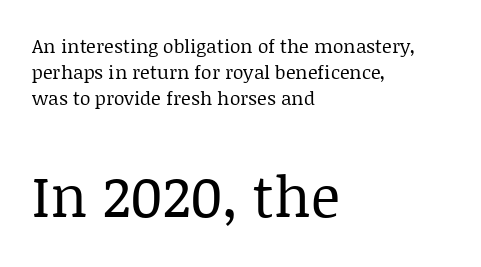
Q: Is the text bold? A: No.
Q: Is the text italic (slanted)? A: No, it is upright.
Q: Is the typeface a serif or a sans-serif typeface? A: Serif.
Q: Is the text underlined? A: No.
Q: How is the paragraph aligned? A: Left-aligned.
Q: Is the spacing between letters normal or unusually wide? A: Normal.
Q: Is the spacing between lines tight, normal or loose? A: Normal.
Q: Which block of text is set in a larger size, the first (top) or the second (bottom)? A: The second (bottom) one.
Q: Width (condensed, normal, or wide)? A: Normal.
Q: Stroke contrast? A: Low.
Q: x-height? A: Large.
Q: Monospaced? A: No.
